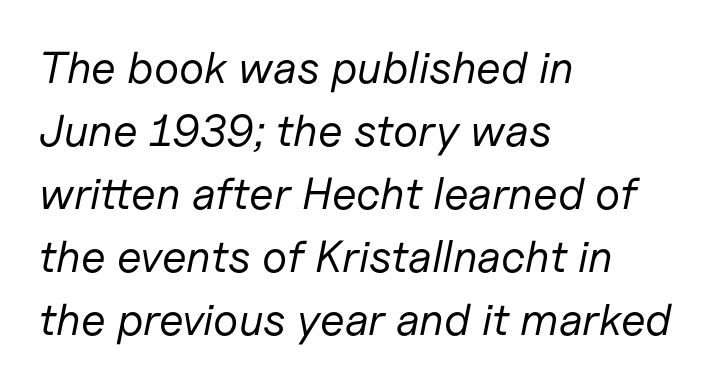
Looks like regular typesetting: each glyph gets only the width it needs. This sample uses plain, unmodified letter spacing. Bold? No — there's no thickening of the strokes. Each new line begins a customary step beneath the previous one. Glance below the letters and you will spot only blank space.
